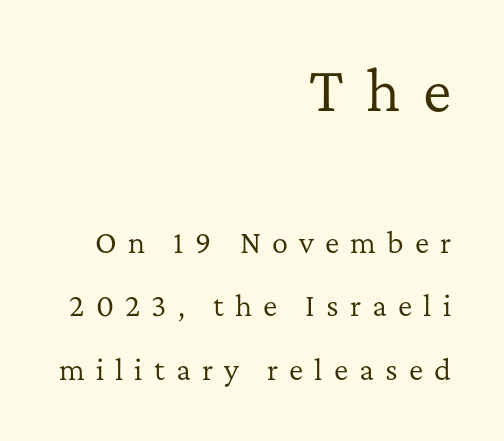
Little horizontal feet cap the strokes, marking this as serif type. Line ends are locked; line starts wander. The specimen reads as upright at a glance. Compared with typical paragraphs, the rows here are farther apart. The upper block of text is set noticeably larger than the block beneath it.
